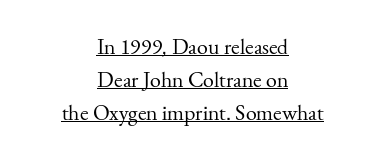
{"italic": "no", "bold": "no", "underline": "yes", "align": "center", "line_spacing": "normal", "line_spacing_ratio": 1.5, "letter_spacing": "normal", "letter_spacing_em": 0.0, "glyph_px": 22}
